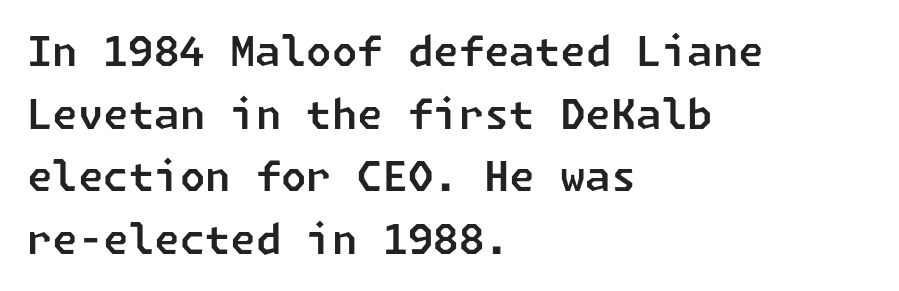
The image shows 41 px sans-serif type; set left-aligned, normal line spacing (1.53x), normal letter spacing, not underlined; low stroke contrast and a medium x-height.
